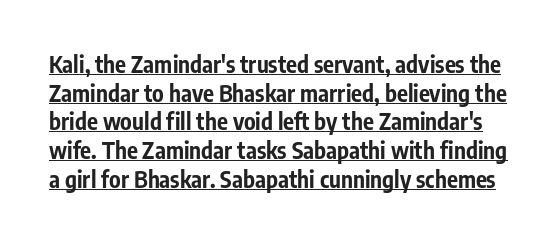
Q: Is the text bold? A: Yes.
Q: Is the text italic (slanted)? A: No, it is upright.
Q: Is the text underlined? A: Yes.
Q: Is the spacing between letters normal or unusually wide? A: Normal.
Q: Is the spacing between lines tight, normal or loose? A: Normal.
